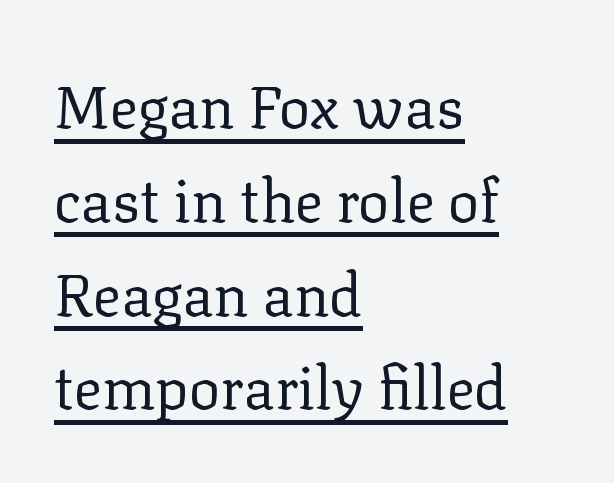
Q: Is the text bold? A: No.
Q: Is the text italic (slanted)? A: No, it is upright.
Q: Is the typeface a serif or a sans-serif typeface? A: Serif.
Q: Is the text underlined? A: Yes.
Q: How is the paragraph aligned? A: Left-aligned.
Q: Is the spacing between letters normal or unusually wide? A: Normal.
Q: Is the spacing between lines tight, normal or loose? A: Normal.
Q: Width (condensed, normal, or wide)? A: Normal.
Q: Stroke contrast? A: Low.
Q: x-height? A: Medium.
Q: Monospaced? A: No.
